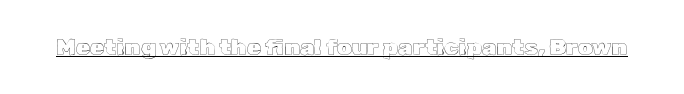
Q: Is the text italic (slanted)? A: No, it is upright.
Q: Is the text underlined? A: Yes.
Q: Is the spacing between letters normal or unusually wide? A: Normal.
